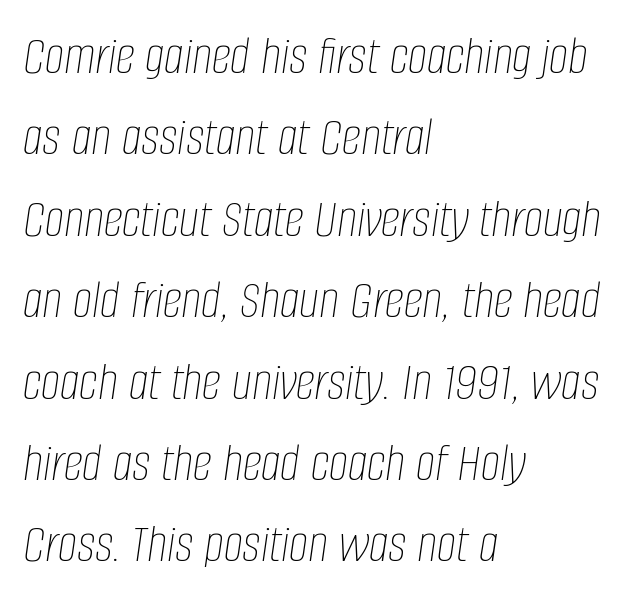
The image shows 55 px thin, condensed type, italic (leaning right); set left-aligned, normal line spacing (1.48x), normal letter spacing, not underlined; low stroke contrast and a large x-height.
